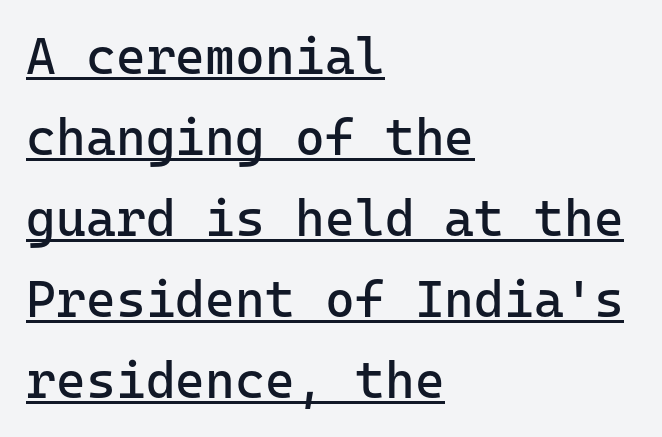
The image shows 51 px regular-weight sans-serif type, upright, monospaced; set left-aligned, normal line spacing (1.59x), normal letter spacing, underlined; low stroke contrast and a medium x-height.
